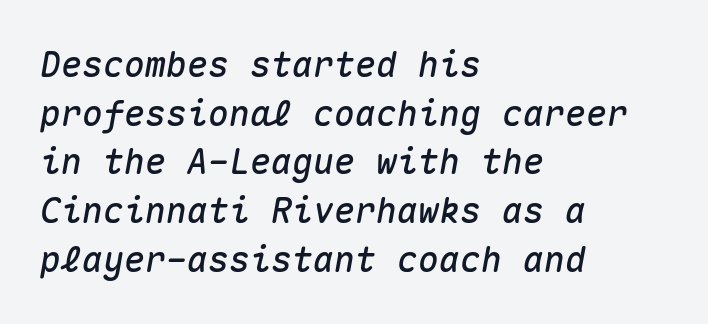
Monospaced: the letters line up in strict vertical columns. The paragraph has a hard left edge and a soft right edge. The strip under each line holds only bare page. A normal amount of white space separates one row of letters from the next. Designer's note — italics engaged. Characters follow at the spacing the type designer built in.
